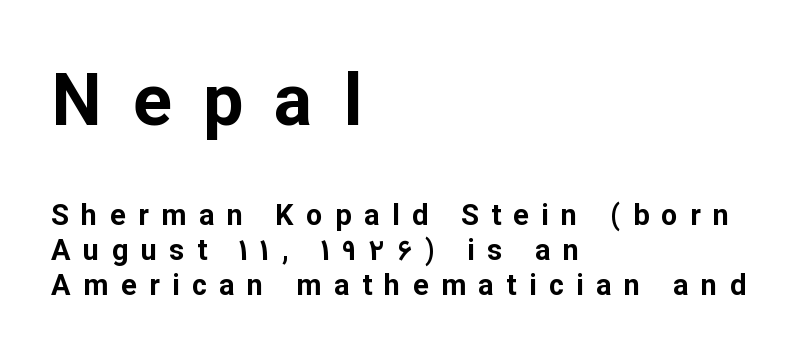
{"serif": "no", "italic": "no", "bold": "yes", "weight": "bold", "width": "normal", "stroke_contrast": "low", "x_height": "medium", "monospaced": "no", "underline": "no", "align": "left", "line_spacing_ratio": 1.2, "letter_spacing": "wide", "letter_spacing_em": 0.43, "larger_block": "first", "size_ratio": 2.48, "glyph_px": 72}
